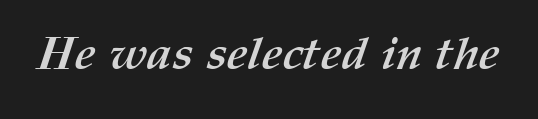
The image shows 46 px semibold type; set normal letter spacing, not underlined; medium stroke contrast and a medium x-height.
